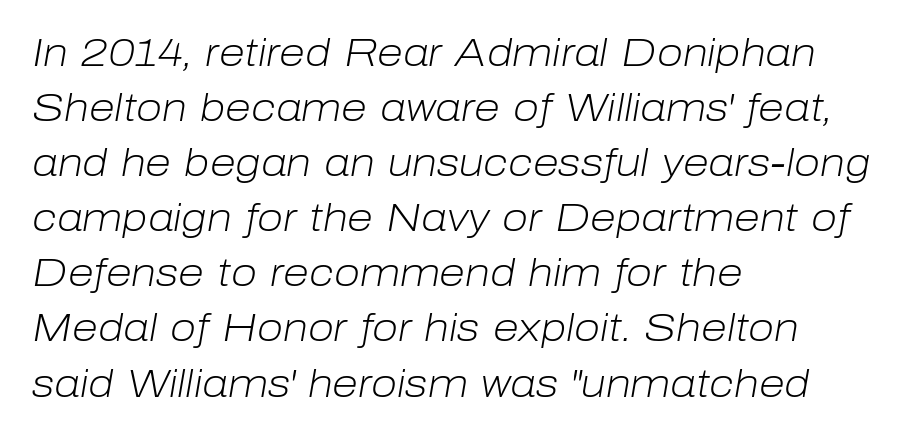
The image shows 38 px light type, italic (leaning right); set left-aligned, normal line spacing (1.45x), normal letter spacing, not underlined; low stroke contrast and a medium x-height.
